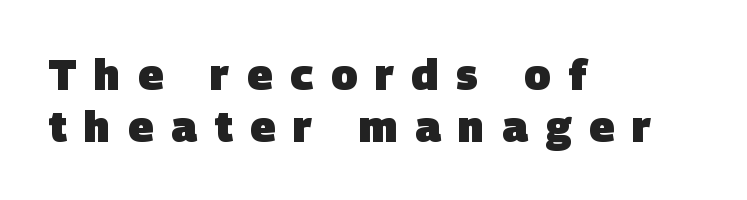
The image shows 43 px heavy sans-serif type; set left-aligned, line spacing 1.2x, unusually wide letter spacing (+0.41 em), not underlined; low stroke contrast and a large x-height.
